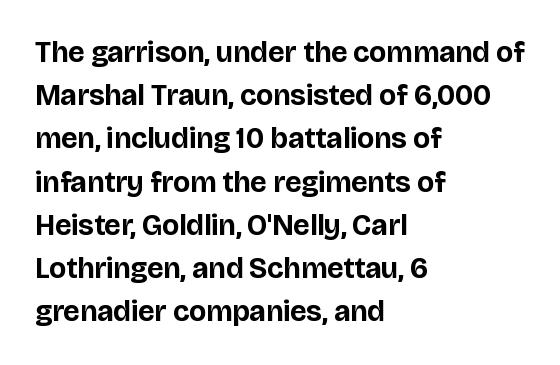
The space directly below the letters is spotless. This sample uses a sans-serif face. In CSS terms this would be text-align: left. In terms of weight, the rendering is a true, heavy bold. Is there any slant? The stems are plumb. What's the leading like? Ordinary, nothing unusual.
